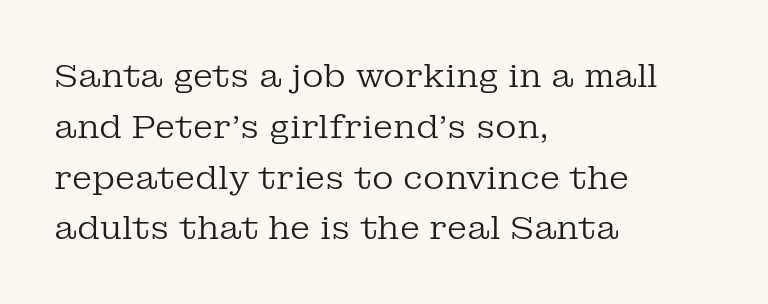
Reading down the column, the eye jumps a familiar distance to each next line. The tracking reads as untouched default to a designer's eye. The type family on display is of the serif kind. Plain, unruled lines of type.
